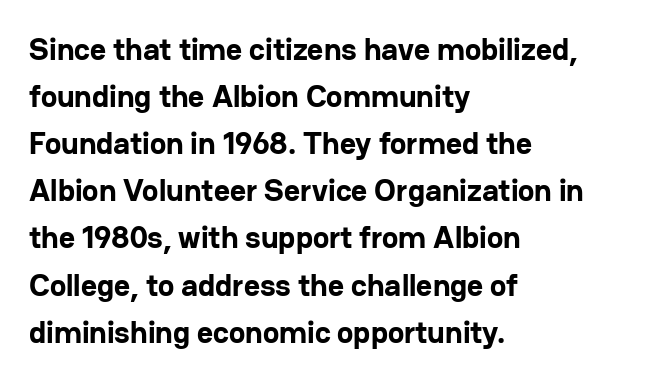
{"serif": "no", "italic": "no", "bold": "yes", "weight": "bold", "width": "normal", "stroke_contrast": "low", "x_height": "medium", "monospaced": "no", "underline": "no", "align": "left", "line_spacing": "normal", "line_spacing_ratio": 1.52, "letter_spacing": "normal", "letter_spacing_em": 0.0, "glyph_px": 31}
